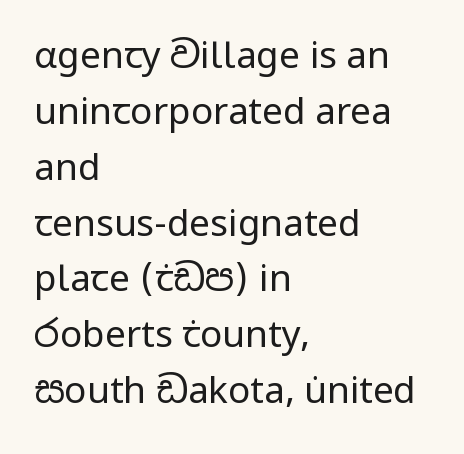
Q: Is the text bold? A: No.
Q: Is the text italic (slanted)? A: No, it is upright.
Q: Is the typeface a serif or a sans-serif typeface? A: Sans-serif.
Q: Is the text underlined? A: No.
Q: How is the paragraph aligned? A: Left-aligned.
Q: Is the spacing between letters normal or unusually wide? A: Normal.
Q: Is the spacing between lines tight, normal or loose? A: Normal.
Q: Width (condensed, normal, or wide)? A: Normal.
Q: Stroke contrast? A: Low.
Q: x-height? A: Medium.
Q: Monospaced? A: No.
